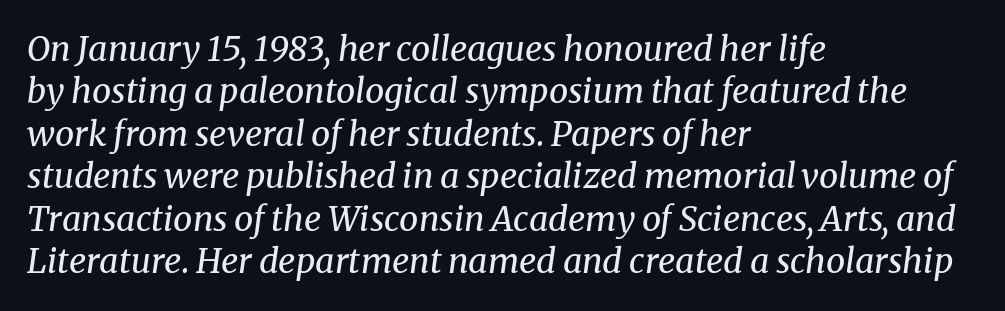
A typesetter would call this zero additional tracking. Varying glyph widths throughout — classic text-font behaviour. Slant detected: the letters are inclined. Is the block centered? No — it sits flush against the left margin. In terms of leading, this rendering sits right in the middle. The passage shown is typeset with a serif family.
